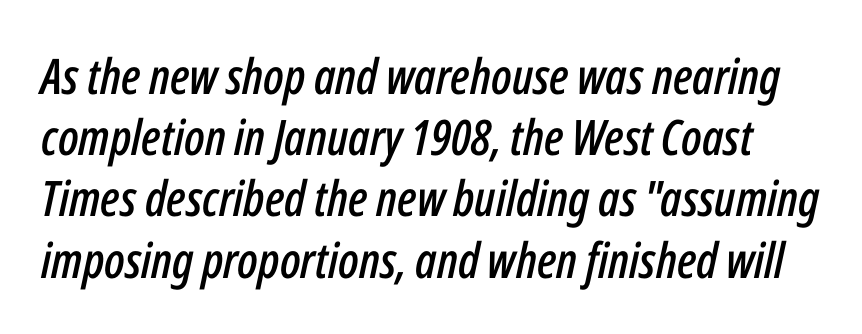
Q: Is the text italic (slanted)? A: Yes, it leans right by about 12 degrees.
Q: Is the text underlined? A: No.
Q: Is the spacing between letters normal or unusually wide? A: Normal.
Q: Is the spacing between lines tight, normal or loose? A: Normal.
Q: Width (condensed, normal, or wide)? A: Condensed.
Q: Stroke contrast? A: Low.
Q: x-height? A: Medium.
Q: Monospaced? A: No.
